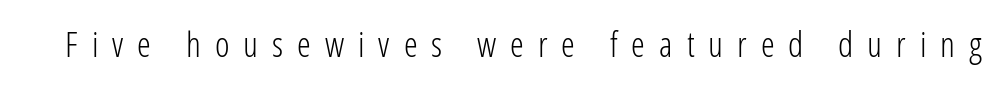
Tracking here is generous; glyphs stand well apart from one another. The font sits on the lighter half of the weight spectrum, regular included. Each letter keeps its own natural width here, so spacing adapts to shape. Unmarked baselines from the first word to the last. Posture: straight, roman, zero tilt. These lines are composed in type without serifs.
